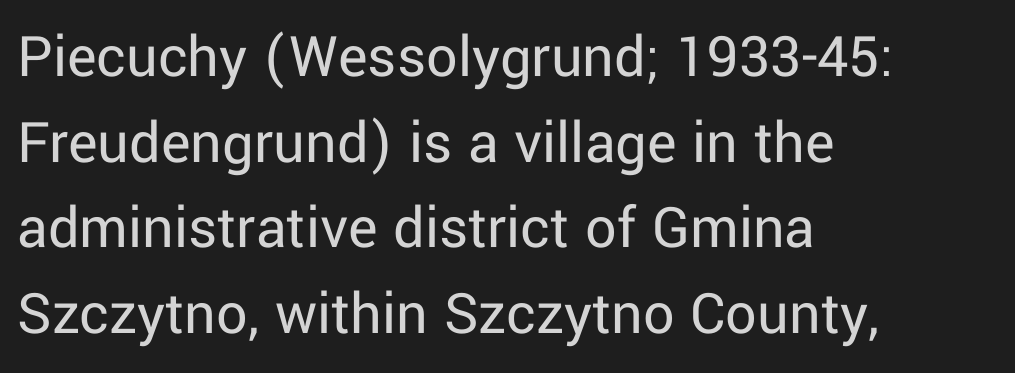
The image shows 62 px regular-weight sans-serif type, upright; set left-aligned, normal line spacing (1.38x), normal letter spacing, not underlined; low stroke contrast and a medium x-height.
